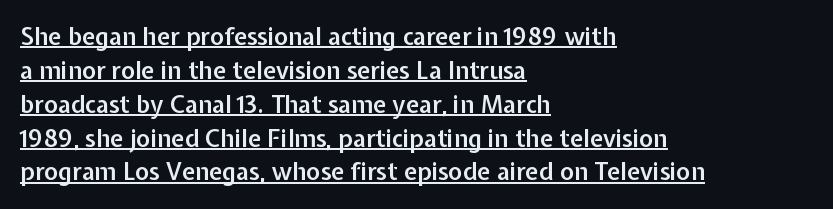
Q: Is the text bold? A: Semi-bold.
Q: Is the text italic (slanted)? A: No, it is upright.
Q: Is the text underlined? A: Yes.
Q: How is the paragraph aligned? A: Left-aligned.
Q: Is the spacing between letters normal or unusually wide? A: Normal.
Q: Is the spacing between lines tight, normal or loose? A: Normal.
